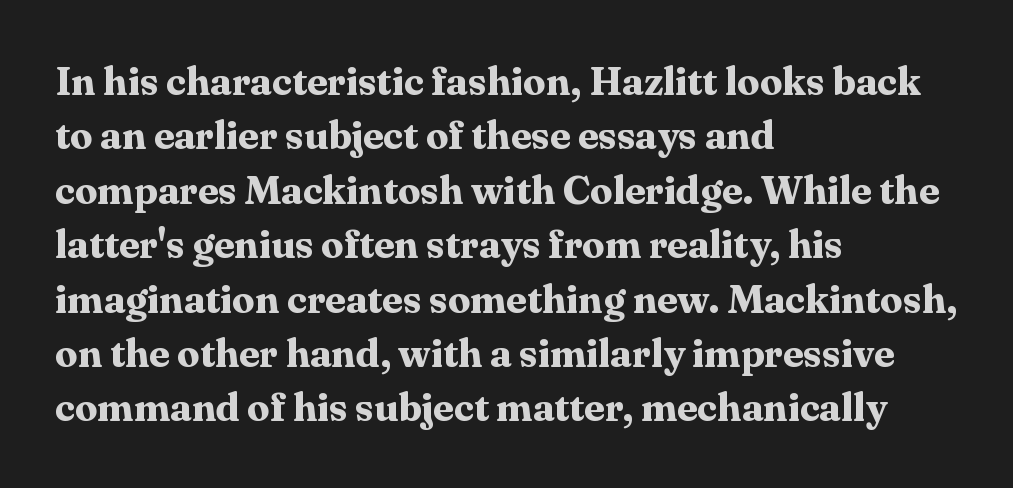
The image shows 40 px bold serif type, upright; set left-aligned, normal line spacing (1.36x), normal letter spacing, not underlined; medium stroke contrast and a medium x-height.
